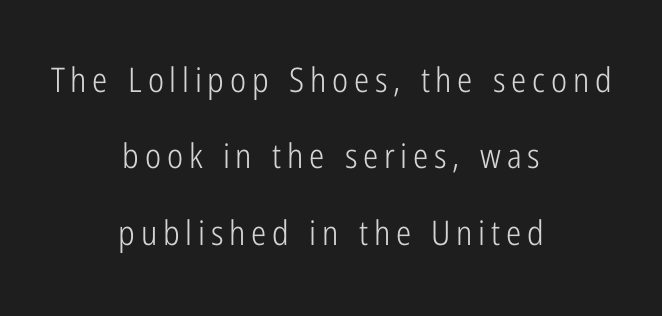
Q: Is the text bold? A: No.
Q: Is the text italic (slanted)? A: No, it is upright.
Q: Is the typeface a serif or a sans-serif typeface? A: Sans-serif.
Q: Is the text underlined? A: No.
Q: How is the paragraph aligned? A: Centered.
Q: Is the spacing between lines tight, normal or loose? A: Loose.
Q: Width (condensed, normal, or wide)? A: Condensed.
Q: Stroke contrast? A: Low.
Q: x-height? A: Medium.
Q: Monospaced? A: No.
